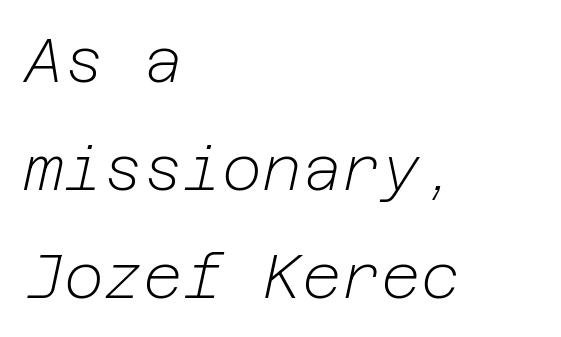
A clean baseline with only descenders dipping below it. In CSS terms this would be text-align: left. The letterforms sit at book weight or below. The text carries the slant typical of an italic or oblique font.
